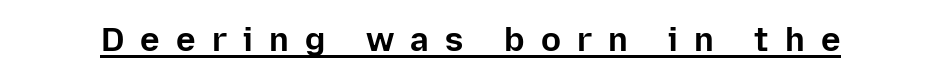
The image shows 33 px bold sans-serif type, upright; set unusually wide letter spacing (+0.49 em), underlined; low stroke contrast and a medium x-height.
